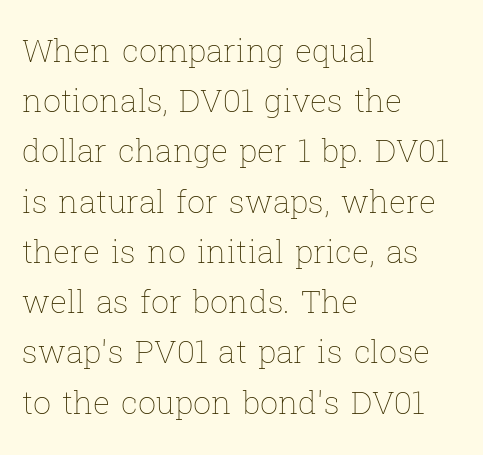
Q: Is the text bold? A: No.
Q: Is the text italic (slanted)? A: No, it is upright.
Q: Is the text underlined? A: No.
Q: How is the paragraph aligned? A: Left-aligned.
Q: Is the spacing between letters normal or unusually wide? A: Normal.
Q: Is the spacing between lines tight, normal or loose? A: Normal.
Q: Width (condensed, normal, or wide)? A: Normal.
Q: Stroke contrast? A: Low.
Q: x-height? A: Medium.
Q: Monospaced? A: No.
